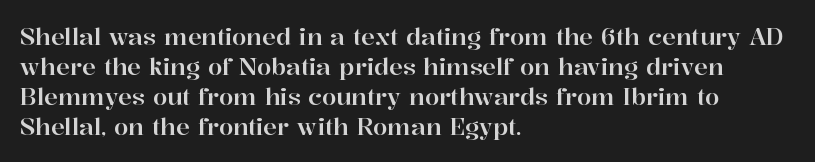
The rendering keeps characters at their native spacing. The string is rendered with underlining switched off. It's the straight-up-and-down kind of type. The paragraph has a hard left edge and a soft right edge. One glance says typical: line gaps are just what's usual.
